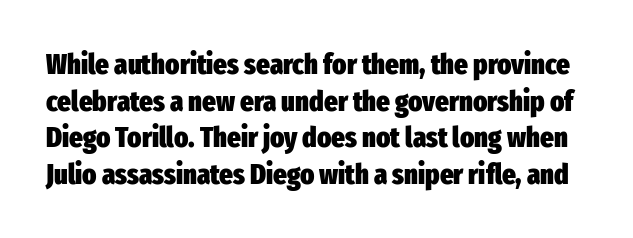
Q: Is the text bold? A: Yes.
Q: Is the text italic (slanted)? A: No, it is upright.
Q: Is the typeface a serif or a sans-serif typeface? A: Sans-serif.
Q: Is the text underlined? A: No.
Q: Is the spacing between letters normal or unusually wide? A: Normal.
Q: Is the spacing between lines tight, normal or loose? A: Normal.
Q: Width (condensed, normal, or wide)? A: Condensed.
Q: Stroke contrast? A: Low.
Q: x-height? A: Medium.
Q: Monospaced? A: No.
